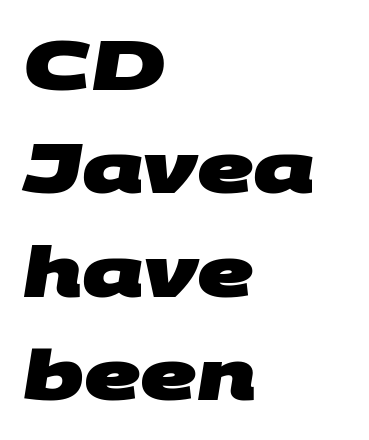
{"serif": "no", "bold": "yes", "weight": "heavy", "width": "wide", "stroke_contrast": "medium", "x_height": "large", "monospaced": "no", "underline": "no", "align": "left", "line_spacing": "normal", "line_spacing_ratio": 1.5, "letter_spacing": "normal", "letter_spacing_em": 0.0, "glyph_px": 69}
